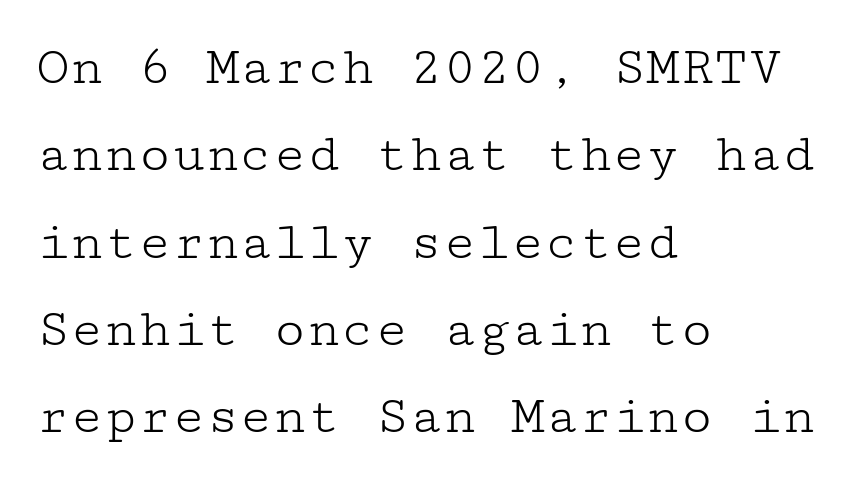
Q: Is the text bold? A: No.
Q: Is the text italic (slanted)? A: No, it is upright.
Q: Is the typeface a serif or a sans-serif typeface? A: Serif.
Q: Is the text underlined? A: No.
Q: How is the paragraph aligned? A: Left-aligned.
Q: Is the spacing between letters normal or unusually wide? A: Normal.
Q: Is the spacing between lines tight, normal or loose? A: Normal.
Q: Width (condensed, normal, or wide)? A: Wide.
Q: Stroke contrast? A: Low.
Q: x-height? A: Medium.
